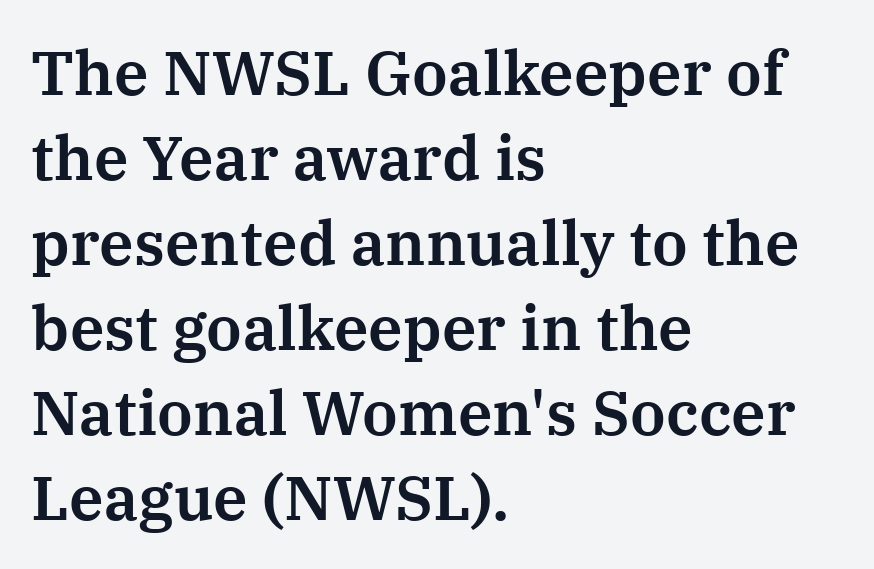
Q: Is the text italic (slanted)? A: No, it is upright.
Q: Is the typeface a serif or a sans-serif typeface? A: Serif.
Q: Is the text underlined? A: No.
Q: How is the paragraph aligned? A: Left-aligned.
Q: Is the spacing between letters normal or unusually wide? A: Normal.
Q: Is the spacing between lines tight, normal or loose? A: Normal.
Q: Width (condensed, normal, or wide)? A: Normal.
Q: Stroke contrast? A: Medium.
Q: x-height? A: Medium.
Q: Monospaced? A: No.
